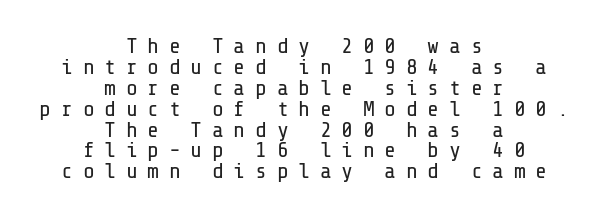
{"italic": "no", "bold": "no", "underline": "no", "align": "center", "line_spacing": "tight", "line_spacing_ratio": 0.95, "letter_spacing": "wide", "letter_spacing_em": 0.44, "glyph_px": 22}
